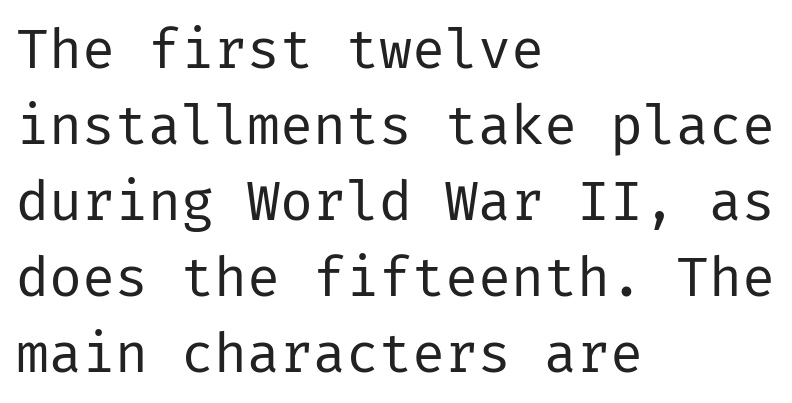
The image shows 55 px regular-weight sans-serif type, upright; set left-aligned, normal line spacing (1.38x), normal letter spacing, not underlined; low stroke contrast and a medium x-height.
